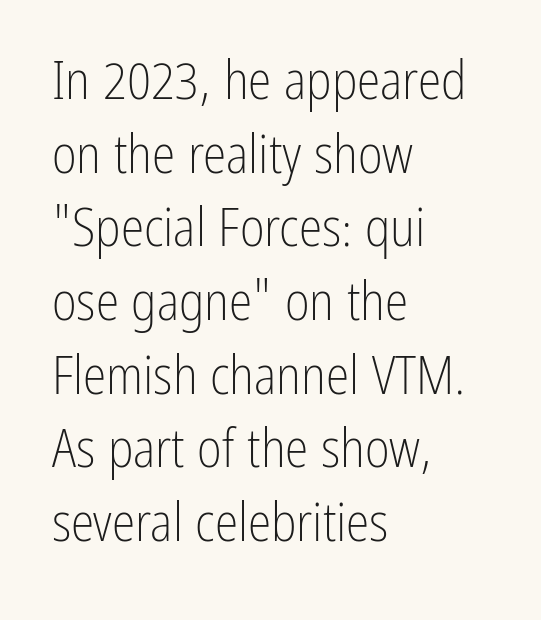
{"serif": "no", "italic": "no", "bold": "no", "weight": "light", "width": "condensed", "stroke_contrast": "low", "x_height": "medium", "monospaced": "no", "underline": "no", "align": "left", "line_spacing": "normal", "line_spacing_ratio": 1.39, "letter_spacing": "normal", "letter_spacing_em": 0.0, "glyph_px": 53}
